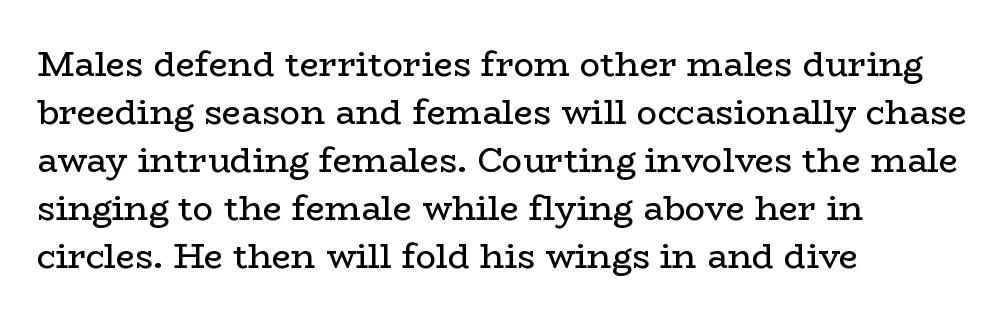
The image shows 34 px regular-weight, wide serif type, upright; set left-aligned, normal line spacing (1.41x), normal letter spacing, not underlined; low stroke contrast and a medium x-height.
